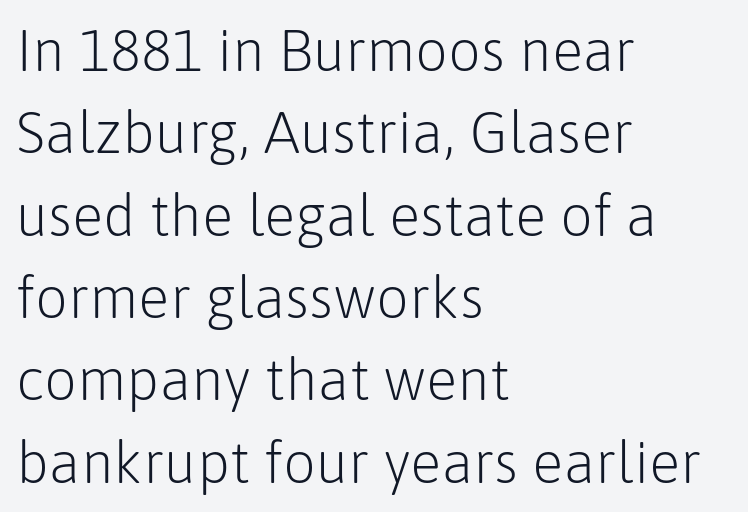
The image shows 58 px light sans-serif type, upright; set left-aligned, normal line spacing (1.42x), normal letter spacing, not underlined; low stroke contrast and a medium x-height.
